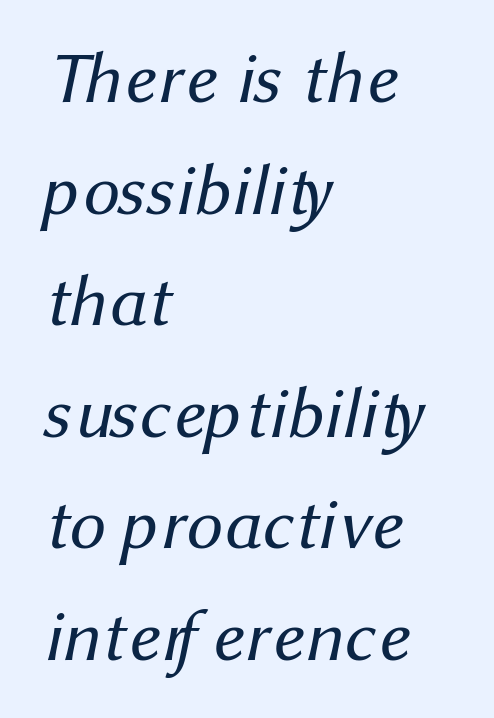
Q: Is the text bold? A: No.
Q: Is the typeface a serif or a sans-serif typeface? A: Sans-serif.
Q: Is the text underlined? A: No.
Q: How is the paragraph aligned? A: Left-aligned.
Q: Is the spacing between letters normal or unusually wide? A: Normal.
Q: Is the spacing between lines tight, normal or loose? A: Normal.
Q: Width (condensed, normal, or wide)? A: Normal.
Q: Stroke contrast? A: Medium.
Q: x-height? A: Medium.
Q: Monospaced? A: No.
